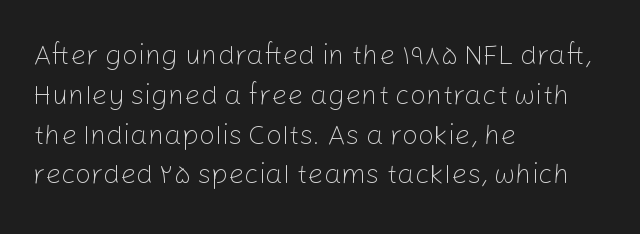
{"serif": "no", "italic": "no", "bold": "no", "weight": "light", "width": "normal", "stroke_contrast": "low", "x_height": "medium", "monospaced": "no", "underline": "no", "align": "left", "line_spacing": "normal", "line_spacing_ratio": 1.42, "letter_spacing": "normal", "letter_spacing_em": 0.0, "glyph_px": 28}
